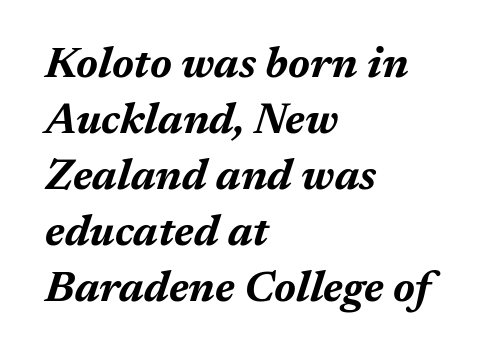
Q: Is the text bold? A: Yes.
Q: Is the text italic (slanted)? A: Yes, it leans right by about 17 degrees.
Q: Is the text underlined? A: No.
Q: How is the paragraph aligned? A: Left-aligned.
Q: Is the spacing between letters normal or unusually wide? A: Normal.
Q: Is the spacing between lines tight, normal or loose? A: Normal.
Q: Width (condensed, normal, or wide)? A: Normal.
Q: Stroke contrast? A: Medium.
Q: x-height? A: Medium.
Q: Monospaced? A: No.
